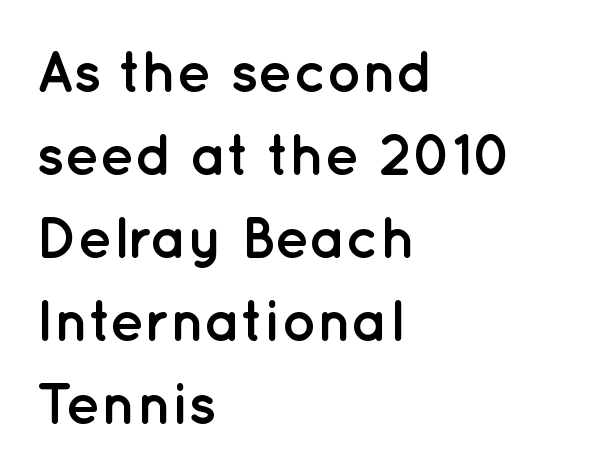
Q: Is the text bold? A: Yes.
Q: Is the text italic (slanted)? A: No, it is upright.
Q: Is the typeface a serif or a sans-serif typeface? A: Sans-serif.
Q: Is the text underlined? A: No.
Q: How is the paragraph aligned? A: Left-aligned.
Q: Is the spacing between letters normal or unusually wide? A: Normal.
Q: Is the spacing between lines tight, normal or loose? A: Normal.
Q: Width (condensed, normal, or wide)? A: Normal.
Q: Stroke contrast? A: Low.
Q: x-height? A: Medium.
Q: Monospaced? A: No.
